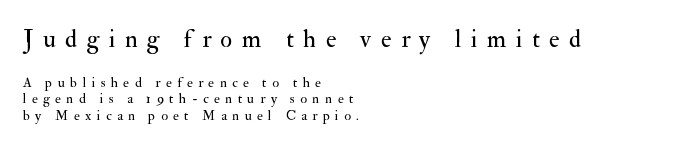
{"italic": "no", "bold": "no", "underline": "no", "align": "left", "line_spacing_ratio": 1.19, "letter_spacing": "wide", "letter_spacing_em": 0.38, "larger_block": "first", "size_ratio": 1.79, "glyph_px": 25}
